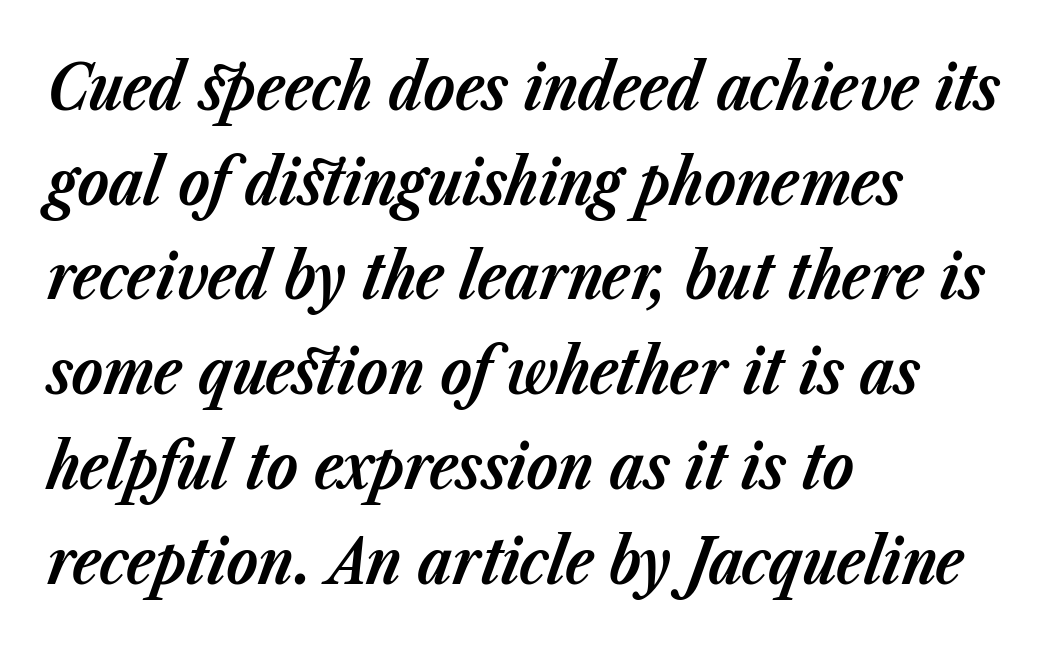
{"italic": "yes", "lean": "right", "slant_degrees": 23, "bold": "yes", "weight": "bold", "width": "normal", "stroke_contrast": "low", "x_height": "medium", "monospaced": "no", "underline": "no", "align": "left", "line_spacing": "normal", "line_spacing_ratio": 1.48, "letter_spacing": "normal", "letter_spacing_em": 0.0, "glyph_px": 64}
